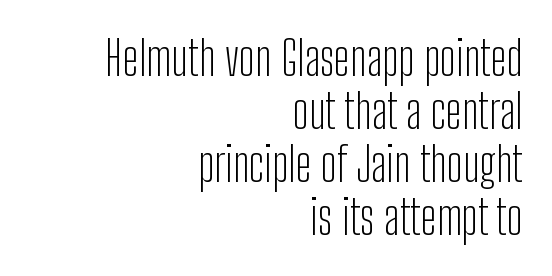
The image shows 47 px light, condensed sans-serif type, upright; set right-aligned, tight line spacing (1.13x), normal letter spacing, not underlined; low stroke contrast and a medium x-height.
